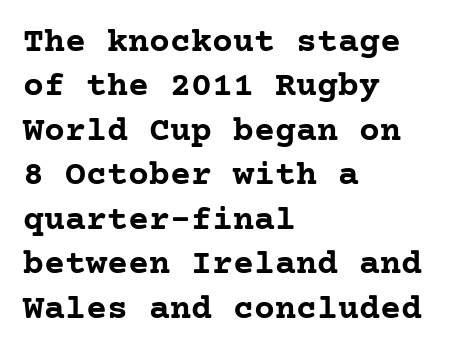
A typesetter would call this zero additional tracking. A full-strength bold gives these letters their thick strokes. These lines were composed using upright roman letters. Does the copy run flush right? No — it runs flush left. The type family on display is of the serif kind. These lines sit exactly where default settings would place them.
